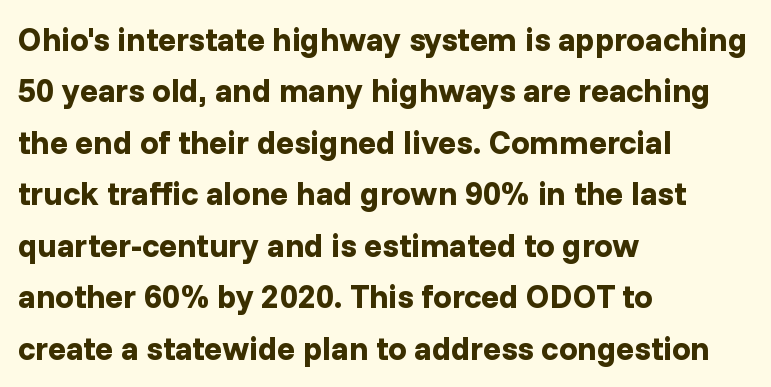
The specimen reads as upright at a glance. You can tell from the bare stems that sans-serif type was used. Successive baselines arrive at the customary interval. Words float on clear page, feet unadorned.
